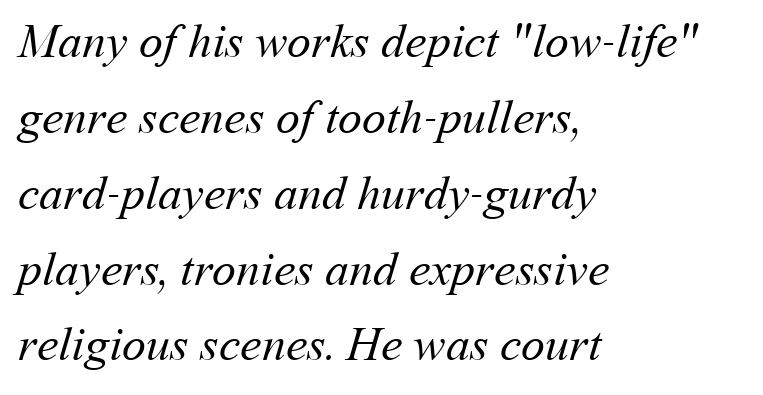
Students, note that the glyphs here touch the page at normal intervals. Note the varied advance widths — an 'i' is clearly narrower than an 'm'. Descenders are the only things crossing below the line. Line beginnings align vertically; line endings do not.
